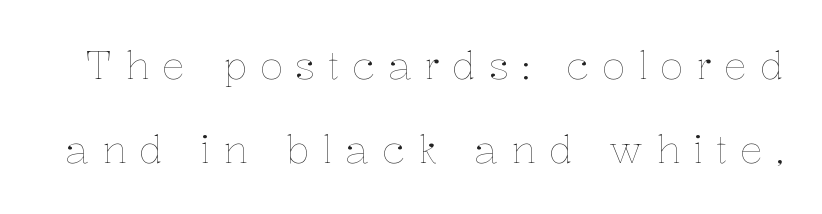
The image shows 39 px thin type, upright; set loose line spacing (2.16x), unusually wide letter spacing (+0.32 em), not underlined; low stroke contrast and a medium x-height.
